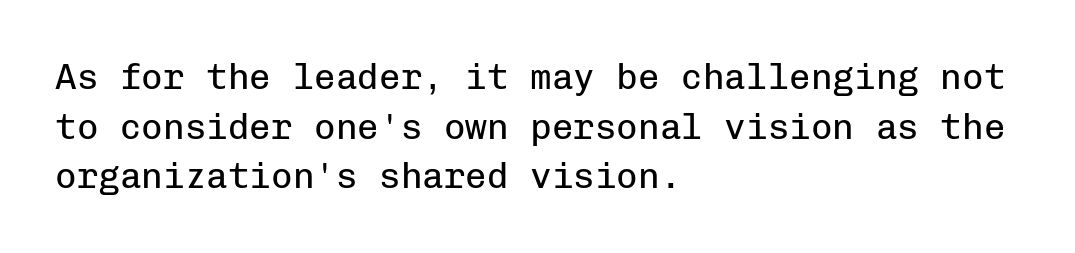
Q: Is the text bold? A: No.
Q: Is the text italic (slanted)? A: No, it is upright.
Q: Is the typeface a serif or a sans-serif typeface? A: Sans-serif.
Q: Is the text underlined? A: No.
Q: How is the paragraph aligned? A: Left-aligned.
Q: Is the spacing between letters normal or unusually wide? A: Normal.
Q: Is the spacing between lines tight, normal or loose? A: Normal.
Q: Width (condensed, normal, or wide)? A: Normal.
Q: Stroke contrast? A: Low.
Q: x-height? A: Medium.
Q: Monospaced? A: Yes.
